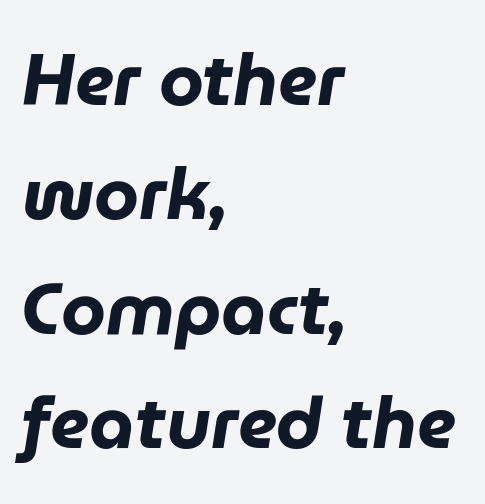
The image shows 72 px heavy type, italic (leaning right); set left-aligned, normal line spacing (1.59x), normal letter spacing, not underlined; low stroke contrast and a medium x-height.
